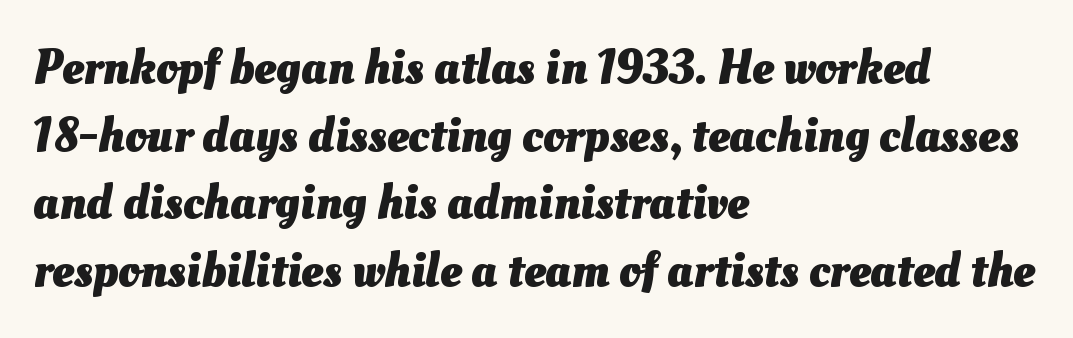
The image shows 49 px heavy type; set left-aligned, normal line spacing (1.38x), normal letter spacing, not underlined; medium stroke contrast and a small x-height.
